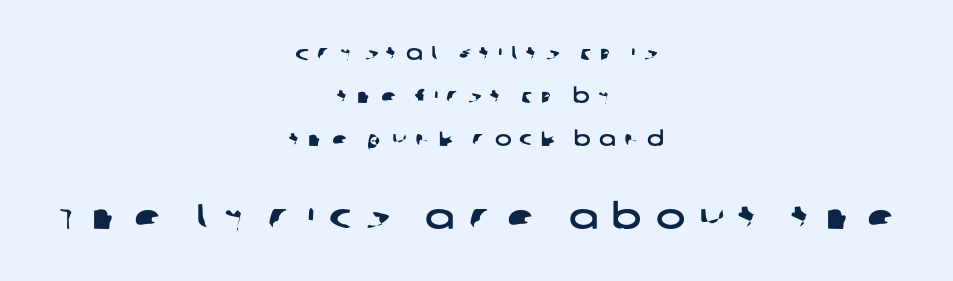
Observe the wide spacing: letters keep a clear distance from each other. Bare-footed words on every line. One glance says open: line gaps are wider than usual. The letters advance in unequal steps, a hallmark of proportional type.
